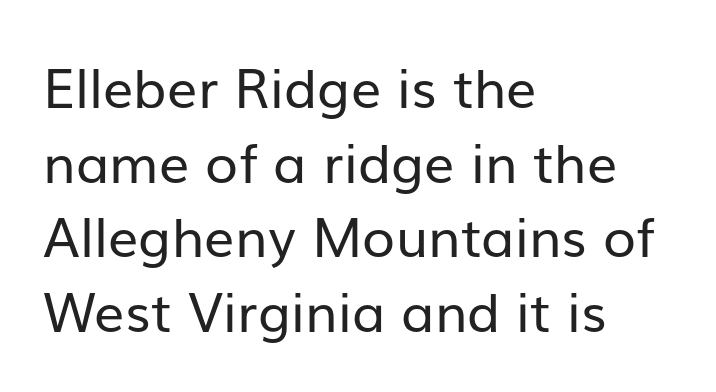
Q: Is the text bold? A: No.
Q: Is the text italic (slanted)? A: No, it is upright.
Q: Is the typeface a serif or a sans-serif typeface? A: Sans-serif.
Q: Is the text underlined? A: No.
Q: How is the paragraph aligned? A: Left-aligned.
Q: Is the spacing between letters normal or unusually wide? A: Normal.
Q: Is the spacing between lines tight, normal or loose? A: Normal.
Q: Width (condensed, normal, or wide)? A: Normal.
Q: Stroke contrast? A: Low.
Q: x-height? A: Medium.
Q: Monospaced? A: No.
